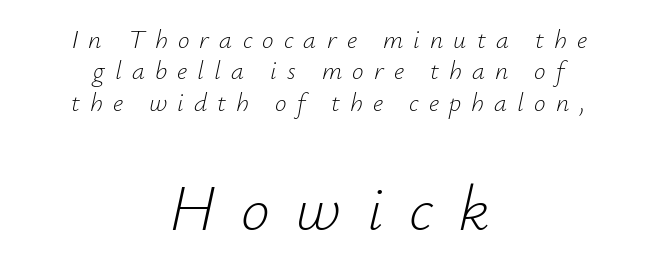
The image shows 65 px light type, italic (leaning right); set centered, line spacing 1.21x, unusually wide letter spacing (+0.39 em), not underlined; the second (bottom) block is 2.5x larger; low stroke contrast and a small x-height.
